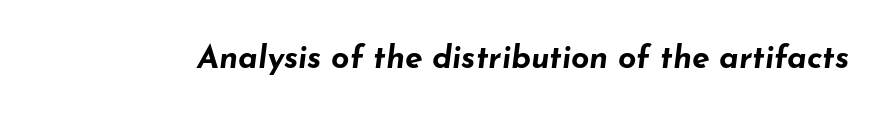
{"italic": "yes", "lean": "right", "slant_degrees": 7, "bold": "yes", "weight": "bold", "width": "wide", "stroke_contrast": "low", "x_height": "small", "monospaced": "no", "underline": "no", "letter_spacing": "normal", "letter_spacing_em": 0.0, "glyph_px": 32}
